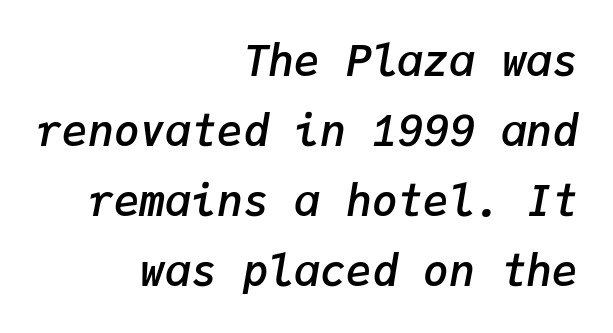
{"italic": "yes", "lean": "right", "slant_degrees": 9, "bold": "semi", "weight": "semibold", "width": "normal", "stroke_contrast": "low", "x_height": "medium", "monospaced": "yes", "underline": "no", "align": "right", "line_spacing": "normal", "line_spacing_ratio": 1.63, "letter_spacing": "normal", "letter_spacing_em": 0.0, "glyph_px": 43}
